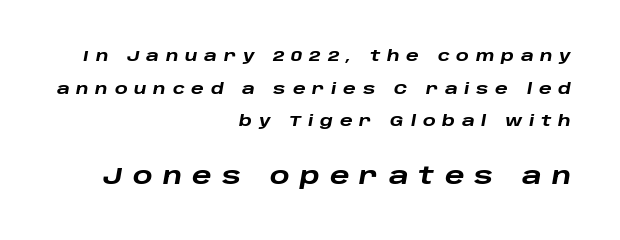
Q: Is the text bold? A: Yes.
Q: Is the text italic (slanted)? A: Yes, it leans right by about 10 degrees.
Q: Is the text underlined? A: No.
Q: How is the paragraph aligned? A: Right-aligned.
Q: Is the spacing between letters normal or unusually wide? A: Unusually wide.
Q: Is the spacing between lines tight, normal or loose? A: Loose.
Q: Which block of text is set in a larger size, the first (top) or the second (bottom)? A: The second (bottom) one.
